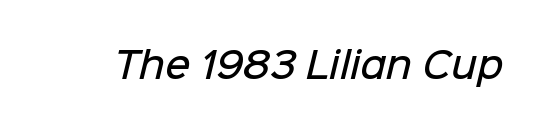
Only glyphs here, with clear space below each row. This rendering leaves character spacing at its baseline value. Are there feet on the stems? There aren't — it's a sans. Note the varied advance widths — an 'i' is clearly narrower than an 'm'. A semibold gives these letters moderate extra thickness, short of bold.
